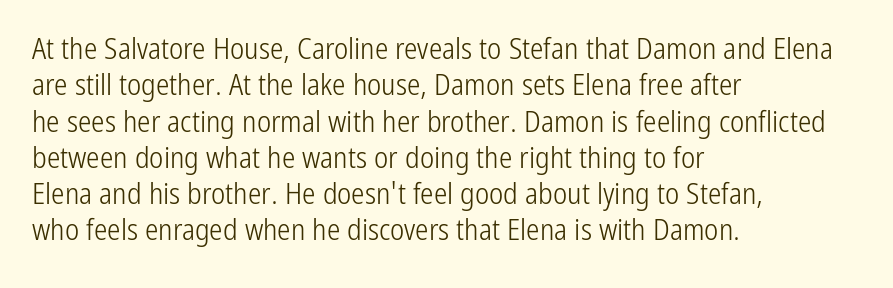
Q: Is the text bold? A: No.
Q: Is the text italic (slanted)? A: No, it is upright.
Q: Is the typeface a serif or a sans-serif typeface? A: Sans-serif.
Q: Is the text underlined? A: No.
Q: How is the paragraph aligned? A: Left-aligned.
Q: Is the spacing between letters normal or unusually wide? A: Normal.
Q: Width (condensed, normal, or wide)? A: Condensed.
Q: Stroke contrast? A: Low.
Q: x-height? A: Medium.
Q: Monospaced? A: No.
